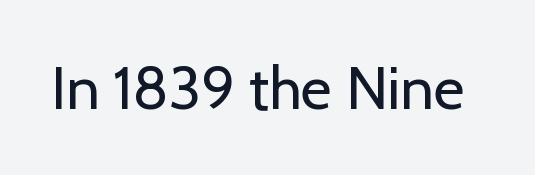
Q: Is the text bold? A: No.
Q: Is the text italic (slanted)? A: No, it is upright.
Q: Is the typeface a serif or a sans-serif typeface? A: Sans-serif.
Q: Is the text underlined? A: No.
Q: Is the spacing between letters normal or unusually wide? A: Normal.
Q: Width (condensed, normal, or wide)? A: Normal.
Q: Stroke contrast? A: Low.
Q: x-height? A: Medium.
Q: Monospaced? A: No.
